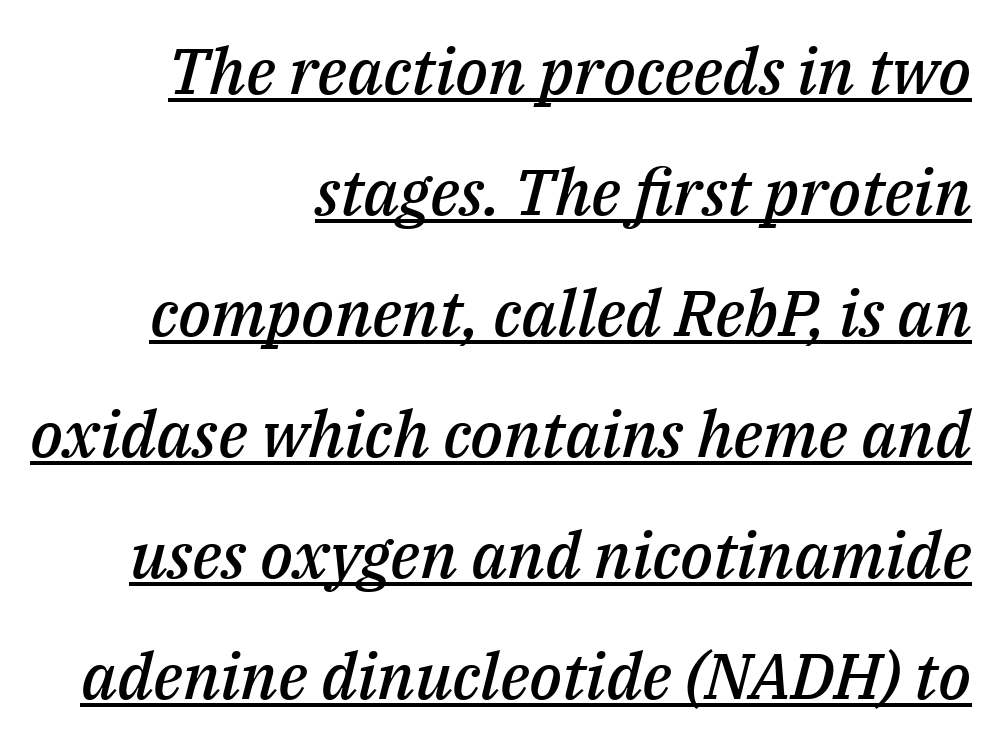
These lines keep a tight, regular rhythm from letter to letter. Every word sits above its own underline. One-word summary of the alignment: right. The letters advance in unequal steps, a hallmark of proportional type. Italic: yes, the glyphs are oblique. Every letter is mildly thick-stroked: semibold rather than bold.
